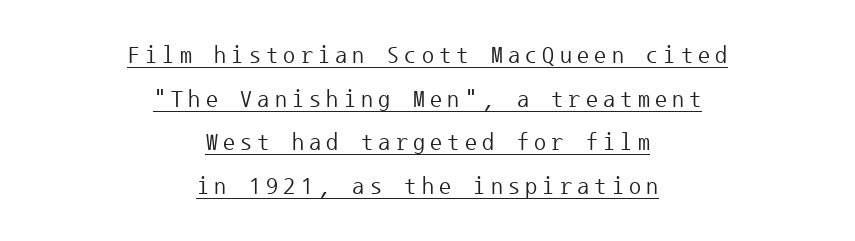
The face used here appears with an underline applied. The rag falls on both sides of this text block equally. Is the type heavy? It reads as light-to-regular instead. Words appear elongated and porous because spacing is wide.
